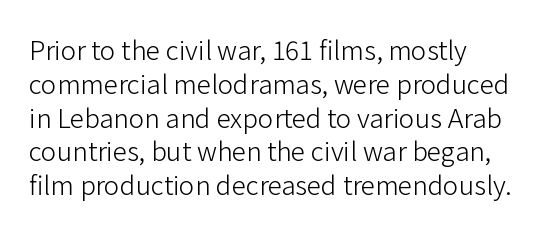
{"italic": "no", "bold": "no", "underline": "no", "line_spacing": "normal", "line_spacing_ratio": 1.3, "letter_spacing": "normal", "letter_spacing_em": 0.0, "glyph_px": 26}
